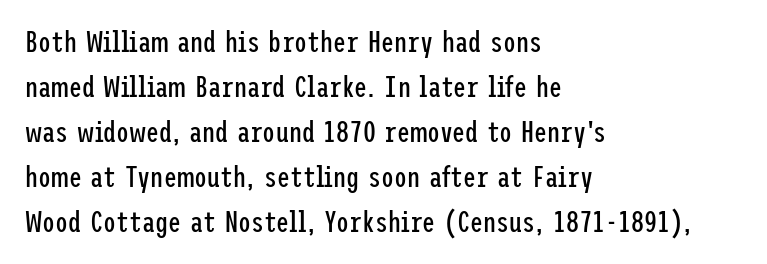
No italicization has been applied; the sample stays upright. The lines sit at an ordinary, default distance from one another. Examine the stroke ends and you'll find no serifs. A classic flush-left, rag-right setting is used for this passage. The gap between lines stays unmarked. Characters follow at the spacing the type designer built in.
